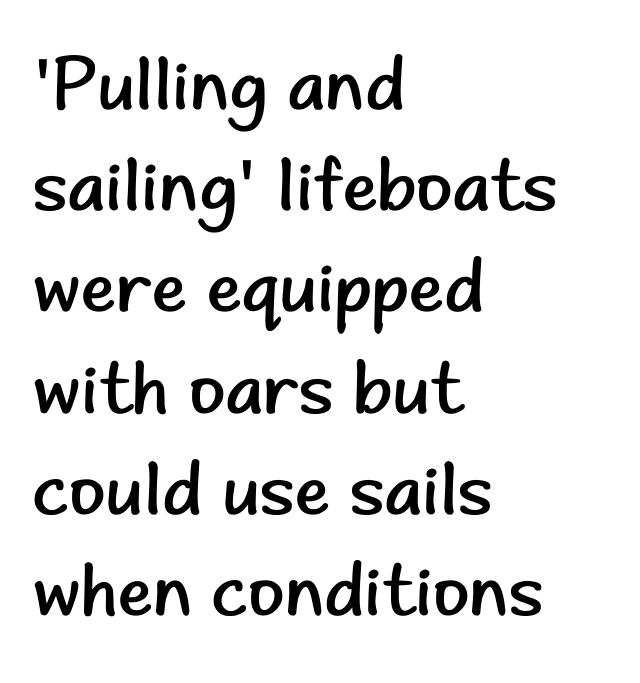
Q: Is the text bold? A: No.
Q: Is the text italic (slanted)? A: No, it is upright.
Q: Is the typeface a serif or a sans-serif typeface? A: Sans-serif.
Q: Is the text underlined? A: No.
Q: How is the paragraph aligned? A: Left-aligned.
Q: Is the spacing between letters normal or unusually wide? A: Normal.
Q: Is the spacing between lines tight, normal or loose? A: Normal.
Q: Width (condensed, normal, or wide)? A: Normal.
Q: Stroke contrast? A: Low.
Q: x-height? A: Small.
Q: Monospaced? A: No.
